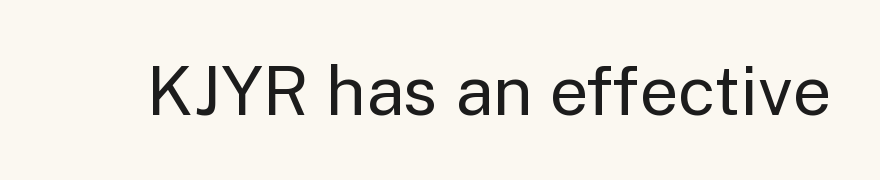
{"serif": "no", "italic": "no", "bold": "no", "weight": "regular", "width": "normal", "stroke_contrast": "low", "x_height": "medium", "monospaced": "no", "underline": "no", "letter_spacing": "normal", "letter_spacing_em": 0.0, "glyph_px": 69}
